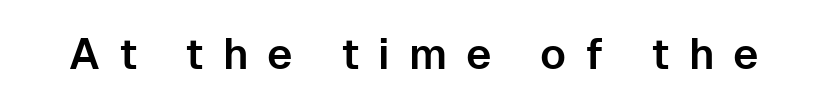
Q: Is the text italic (slanted)? A: No, it is upright.
Q: Is the typeface a serif or a sans-serif typeface? A: Sans-serif.
Q: Is the text underlined? A: No.
Q: Is the spacing between letters normal or unusually wide? A: Unusually wide.
Q: Width (condensed, normal, or wide)? A: Normal.
Q: Stroke contrast? A: Low.
Q: x-height? A: Medium.
Q: Monospaced? A: No.
